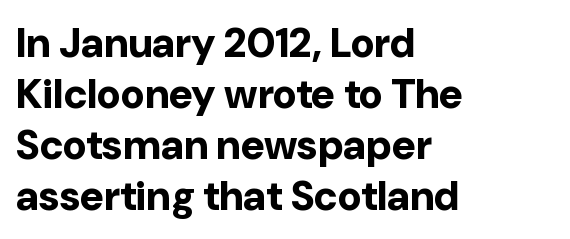
Q: Is the text bold? A: Yes.
Q: Is the text italic (slanted)? A: No, it is upright.
Q: Is the typeface a serif or a sans-serif typeface? A: Sans-serif.
Q: Is the text underlined? A: No.
Q: How is the paragraph aligned? A: Left-aligned.
Q: Is the spacing between letters normal or unusually wide? A: Normal.
Q: Width (condensed, normal, or wide)? A: Normal.
Q: Stroke contrast? A: Low.
Q: x-height? A: Medium.
Q: Monospaced? A: No.
